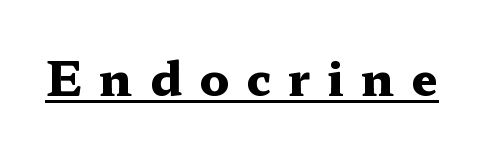
This is heavy type, rendered in bold. The tracking reads as deliberately expanded to a designer's eye. The rendering uses the underline text-decoration. Think of a printed novel: that variable character pitch is what you see here. Letterform terminals end in serifs throughout the passage.
